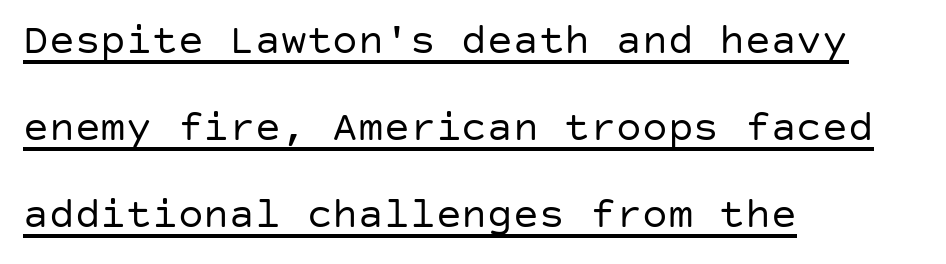
The image shows 43 px regular-weight sans-serif type, upright; set left-aligned, loose line spacing (2.02x), normal letter spacing, underlined; low stroke contrast and a large x-height.
